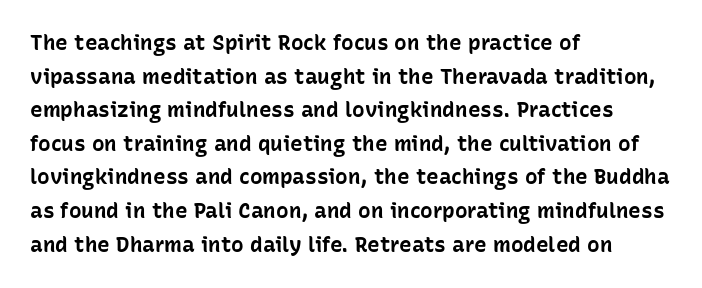
Q: Is the text bold? A: Yes.
Q: Is the text italic (slanted)? A: No, it is upright.
Q: Is the text underlined? A: No.
Q: How is the paragraph aligned? A: Left-aligned.
Q: Is the spacing between letters normal or unusually wide? A: Normal.
Q: Is the spacing between lines tight, normal or loose? A: Normal.
